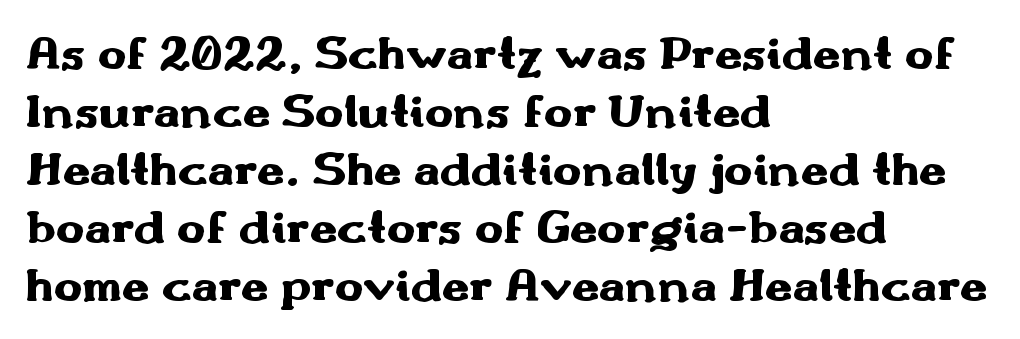
The image shows 48 px heavy, wide sans-serif type, upright; set left-aligned, line spacing 1.21x, normal letter spacing, not underlined; medium stroke contrast and a small x-height.
